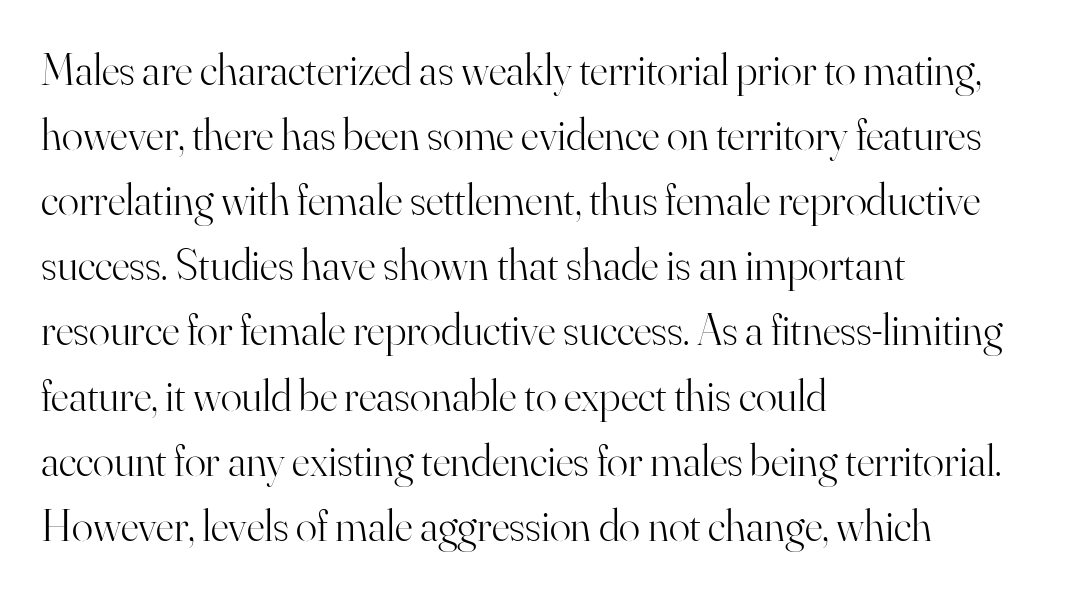
Do the characters align in a grid? No, the font is proportional. Observe the ordinary spacing: letters are neighbours, not strangers. A bare baseline throughout the passage. The vertical gap from one line to the next is medium.
